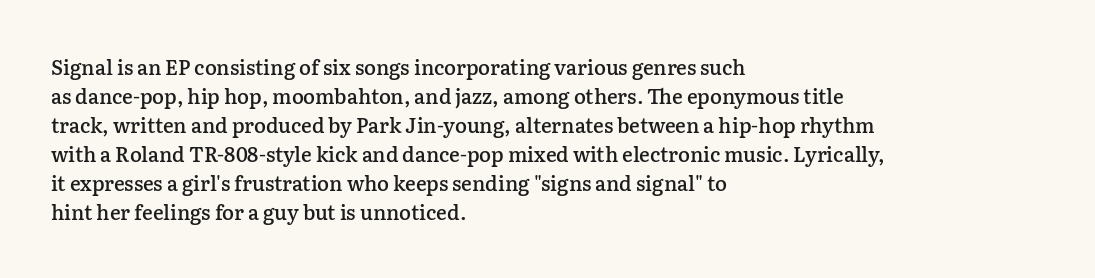
{"italic": "no", "bold": "semi", "underline": "no", "align": "left", "line_spacing": "normal", "line_spacing_ratio": 1.45, "letter_spacing": "normal", "letter_spacing_em": 0.0, "glyph_px": 20}
